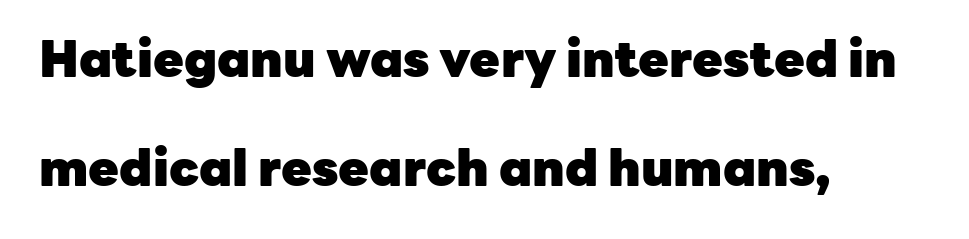
The image shows 50 px heavy sans-serif type, upright; set left-aligned, loose line spacing (2.19x), normal letter spacing, not underlined; low stroke contrast and a medium x-height.
